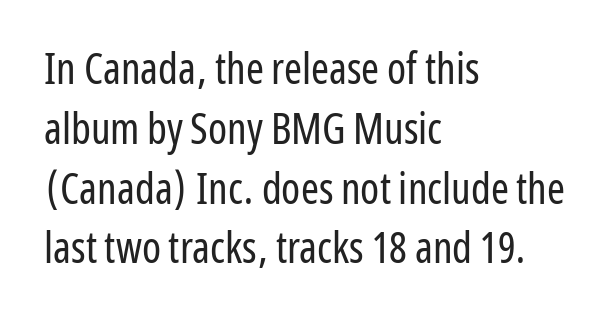
Q: Is the text bold? A: No.
Q: Is the text italic (slanted)? A: No, it is upright.
Q: Is the typeface a serif or a sans-serif typeface? A: Sans-serif.
Q: Is the text underlined? A: No.
Q: How is the paragraph aligned? A: Left-aligned.
Q: Is the spacing between letters normal or unusually wide? A: Normal.
Q: Is the spacing between lines tight, normal or loose? A: Normal.
Q: Width (condensed, normal, or wide)? A: Condensed.
Q: Stroke contrast? A: Low.
Q: x-height? A: Medium.
Q: Monospaced? A: No.
